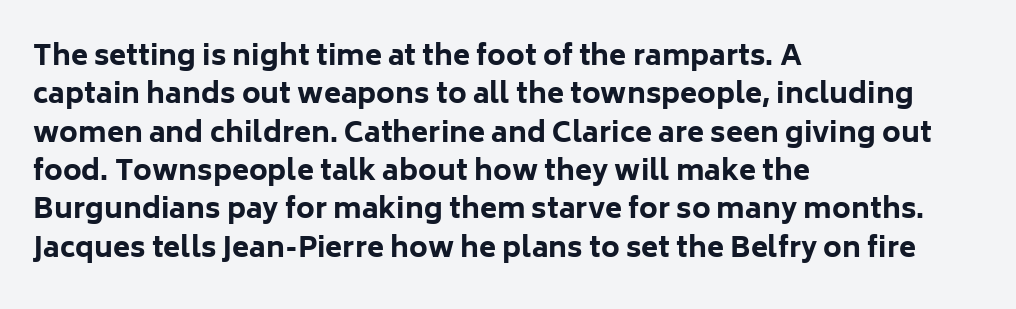
Q: Is the text bold? A: Yes.
Q: Is the text italic (slanted)? A: No, it is upright.
Q: Is the typeface a serif or a sans-serif typeface? A: Sans-serif.
Q: Is the text underlined? A: No.
Q: How is the paragraph aligned? A: Left-aligned.
Q: Is the spacing between letters normal or unusually wide? A: Normal.
Q: Is the spacing between lines tight, normal or loose? A: Normal.
Q: Width (condensed, normal, or wide)? A: Normal.
Q: Stroke contrast? A: Low.
Q: x-height? A: Medium.
Q: Monospaced? A: No.
